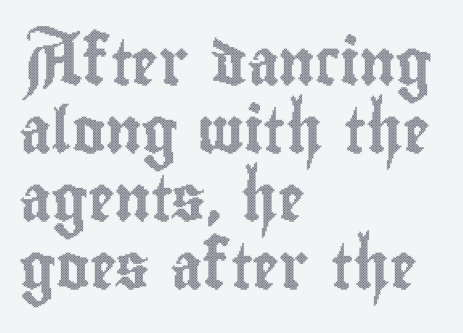
{"italic": "no", "width": "condensed", "x_height": "small", "monospaced": "no", "underline": "no", "align": "left", "line_spacing": "normal", "line_spacing_ratio": 1.51, "letter_spacing": "normal", "letter_spacing_em": 0.0, "glyph_px": 45}
